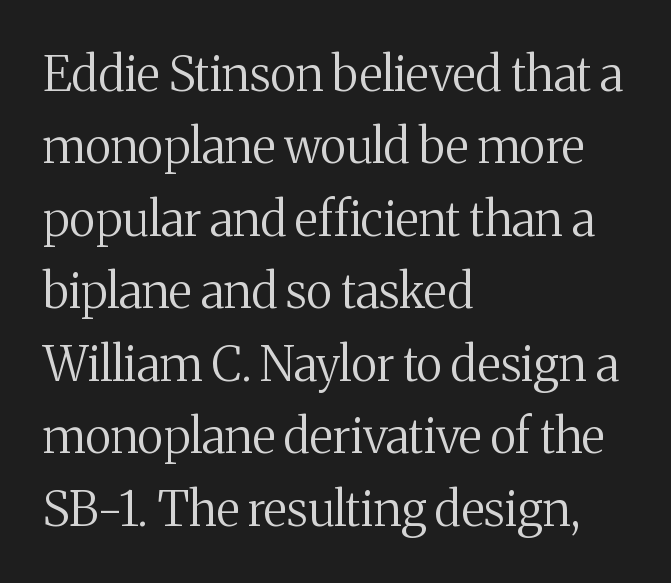
Q: Is the text bold? A: No.
Q: Is the text italic (slanted)? A: No, it is upright.
Q: Is the typeface a serif or a sans-serif typeface? A: Serif.
Q: Is the text underlined? A: No.
Q: How is the paragraph aligned? A: Left-aligned.
Q: Is the spacing between letters normal or unusually wide? A: Normal.
Q: Is the spacing between lines tight, normal or loose? A: Normal.
Q: Width (condensed, normal, or wide)? A: Normal.
Q: Stroke contrast? A: Medium.
Q: x-height? A: Medium.
Q: Monospaced? A: No.
